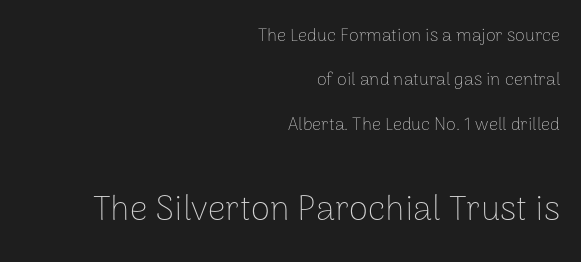
The image shows 35 px thin sans-serif type, upright; set right-aligned, loose line spacing (2.47x), normal letter spacing, not underlined; the second (bottom) block is 1.94x larger; low stroke contrast and a medium x-height.
